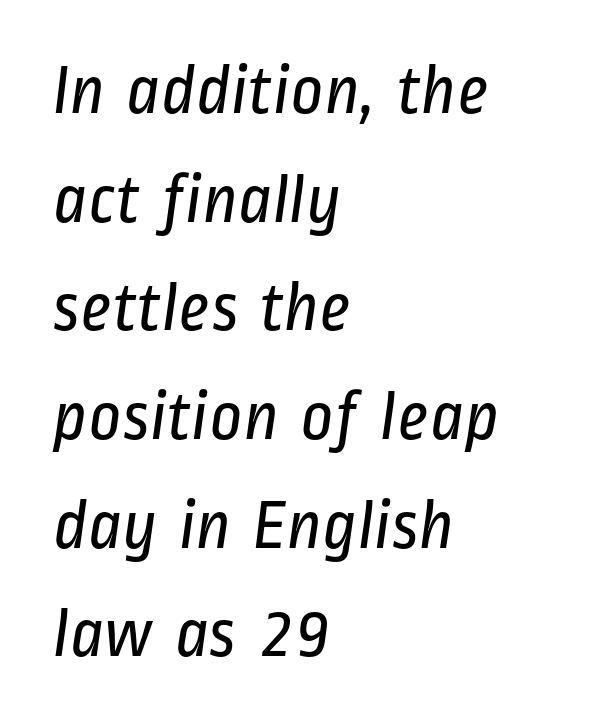
{"serif": "no", "bold": "no", "weight": "regular", "width": "condensed", "stroke_contrast": "low", "x_height": "medium", "monospaced": "no", "underline": "no", "align": "left", "line_spacing": "normal", "line_spacing_ratio": 1.53, "letter_spacing": "normal", "letter_spacing_em": 0.0, "glyph_px": 71}
